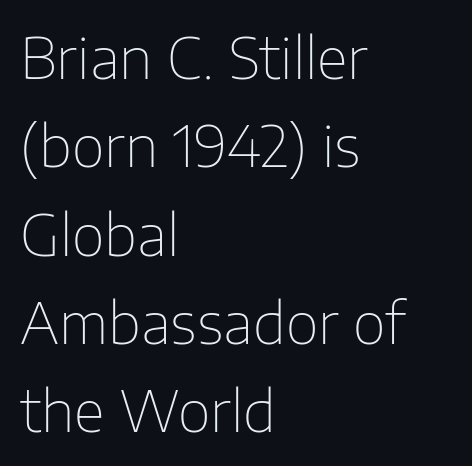
{"serif": "no", "italic": "no", "bold": "no", "weight": "thin", "width": "normal", "stroke_contrast": "low", "x_height": "medium", "monospaced": "no", "underline": "no", "align": "left", "line_spacing": "normal", "line_spacing_ratio": 1.55, "letter_spacing": "normal", "letter_spacing_em": 0.0, "glyph_px": 57}
